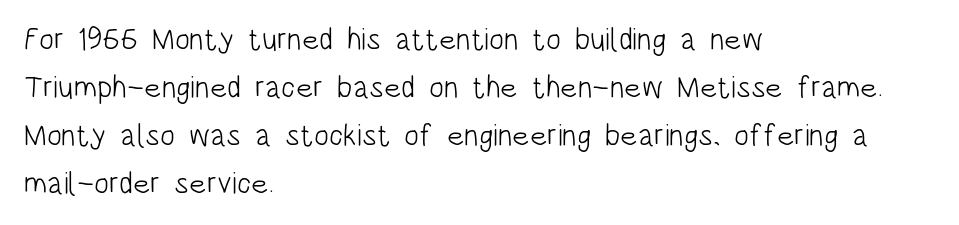
The image shows 31 px light, condensed sans-serif type, upright; set left-aligned, normal line spacing (1.55x), normal letter spacing, not underlined; low stroke contrast and a large x-height.
